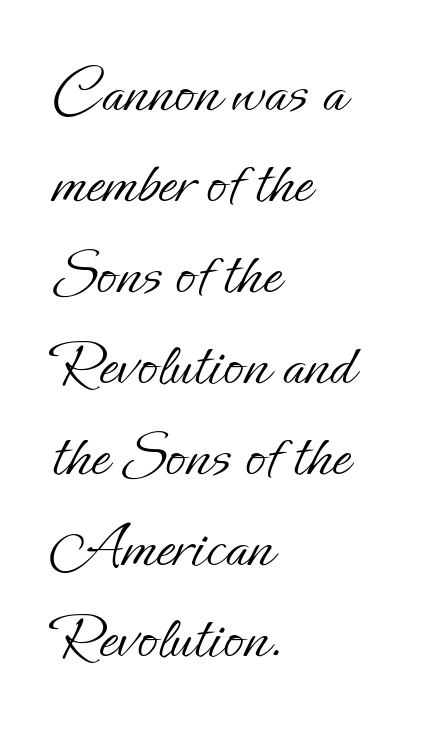
{"bold": "no", "weight": "light", "width": "normal", "stroke_contrast": "low", "x_height": "small", "monospaced": "no", "underline": "no", "align": "left", "line_spacing": "normal", "line_spacing_ratio": 1.38, "letter_spacing": "normal", "letter_spacing_em": 0.0, "glyph_px": 66}
